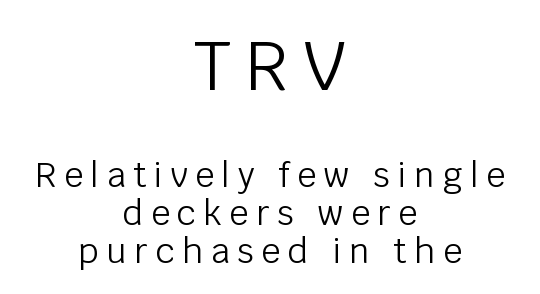
{"serif": "no", "italic": "no", "bold": "no", "weight": "light", "width": "normal", "stroke_contrast": "low", "x_height": "large", "monospaced": "no", "underline": "no", "align": "center", "line_spacing": "tight", "line_spacing_ratio": 1.12, "letter_spacing": "wide", "letter_spacing_em": 0.22, "larger_block": "first", "size_ratio": 2.0, "glyph_px": 68}
